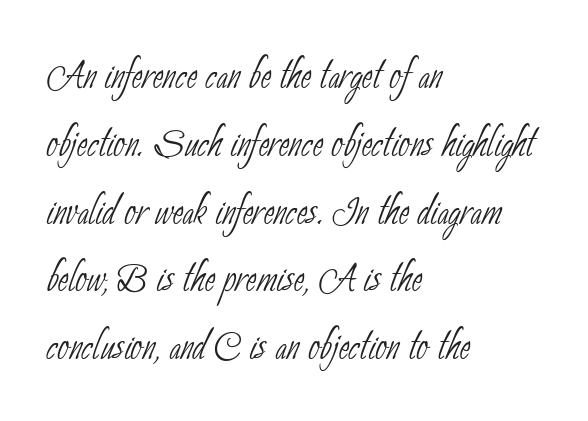
{"serif": "no", "bold": "no", "weight": "thin", "width": "condensed", "stroke_contrast": "low", "x_height": "small", "monospaced": "no", "underline": "no", "align": "left", "line_spacing": "normal", "line_spacing_ratio": 1.33, "letter_spacing": "normal", "letter_spacing_em": 0.0, "glyph_px": 51}
